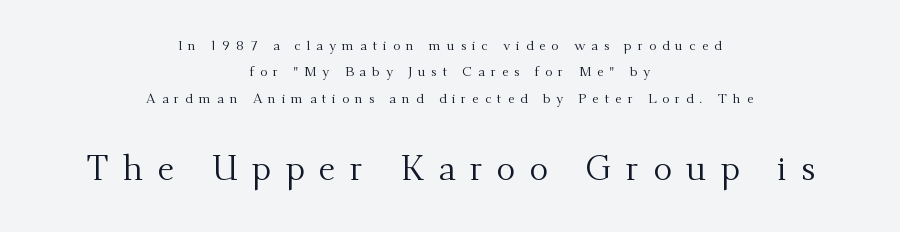
{"serif": "yes", "italic": "no", "bold": "no", "weight": "regular", "width": "normal", "stroke_contrast": "medium", "x_height": "small", "monospaced": "no", "underline": "no", "align": "center", "line_spacing_ratio": 1.88, "letter_spacing": "wide", "letter_spacing_em": 0.41, "larger_block": "second", "size_ratio": 2.5, "glyph_px": 35}
